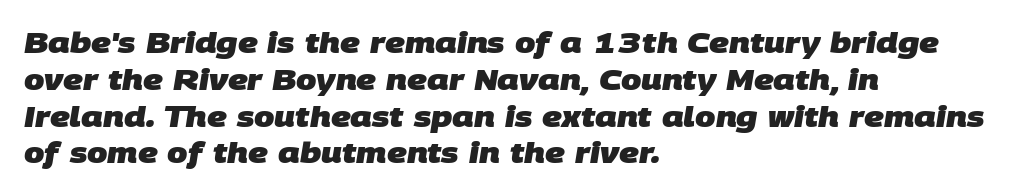
The image shows 29 px heavy sans-serif type; set left-aligned, normal line spacing (1.27x), normal letter spacing, not underlined; low stroke contrast and a large x-height.
